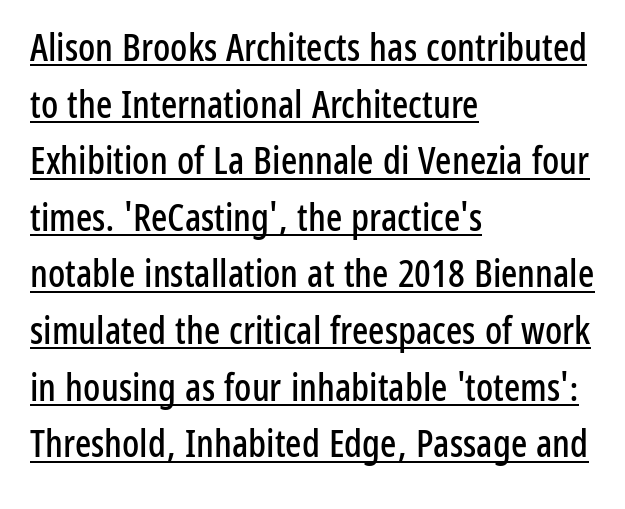
Q: Is the text italic (slanted)? A: No, it is upright.
Q: Is the typeface a serif or a sans-serif typeface? A: Sans-serif.
Q: Is the text underlined? A: Yes.
Q: How is the paragraph aligned? A: Left-aligned.
Q: Is the spacing between letters normal or unusually wide? A: Normal.
Q: Is the spacing between lines tight, normal or loose? A: Normal.
Q: Width (condensed, normal, or wide)? A: Condensed.
Q: Stroke contrast? A: Low.
Q: x-height? A: Medium.
Q: Monospaced? A: No.
